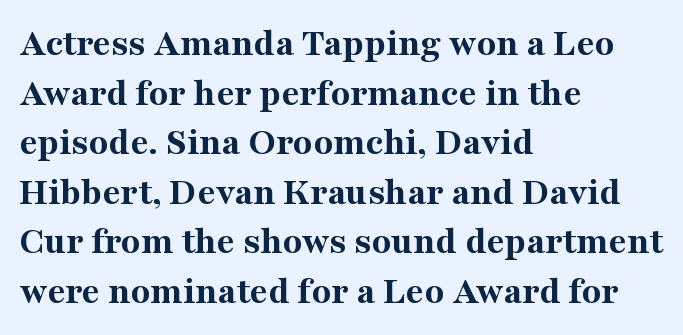
{"serif": "yes", "italic": "no", "bold": "yes", "weight": "bold", "width": "normal", "stroke_contrast": "medium", "x_height": "medium", "monospaced": "no", "underline": "no", "align": "left", "line_spacing_ratio": 1.24, "letter_spacing": "normal", "letter_spacing_em": 0.0, "glyph_px": 40}
